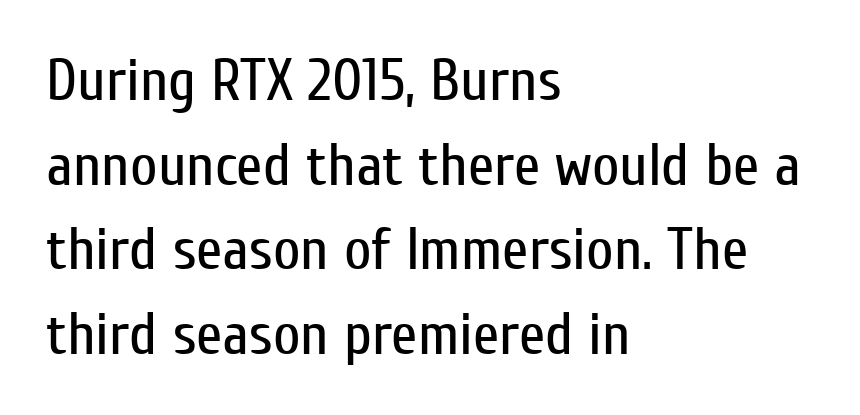
Q: Is the text bold? A: No.
Q: Is the text italic (slanted)? A: No, it is upright.
Q: Is the typeface a serif or a sans-serif typeface? A: Sans-serif.
Q: Is the text underlined? A: No.
Q: How is the paragraph aligned? A: Left-aligned.
Q: Is the spacing between letters normal or unusually wide? A: Normal.
Q: Is the spacing between lines tight, normal or loose? A: Normal.
Q: Width (condensed, normal, or wide)? A: Condensed.
Q: Stroke contrast? A: Low.
Q: x-height? A: Medium.
Q: Monospaced? A: No.
